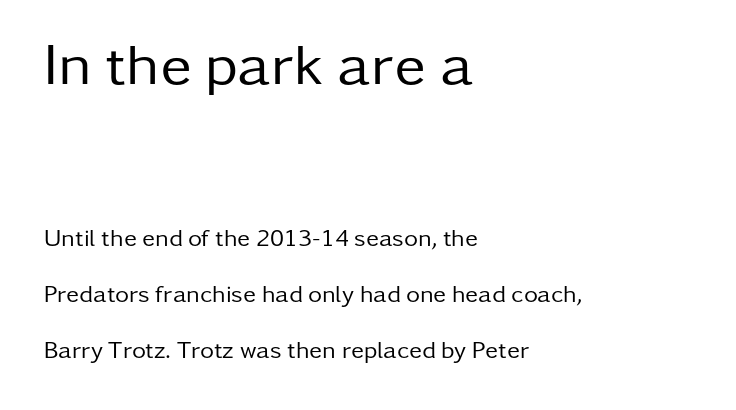
{"serif": "no", "italic": "no", "bold": "no", "weight": "regular", "width": "normal", "stroke_contrast": "low", "x_height": "medium", "monospaced": "no", "underline": "no", "align": "left", "line_spacing": "loose", "line_spacing_ratio": 2.33, "letter_spacing": "normal", "letter_spacing_em": 0.0, "larger_block": "first", "size_ratio": 2.46, "glyph_px": 59}
